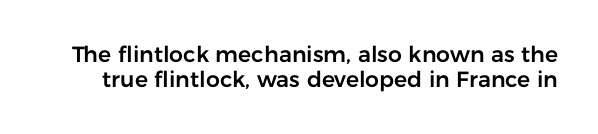
{"italic": "no", "underline": "no", "line_spacing": "tight", "line_spacing_ratio": 1.14, "letter_spacing": "normal", "letter_spacing_em": 0.0, "glyph_px": 22}
